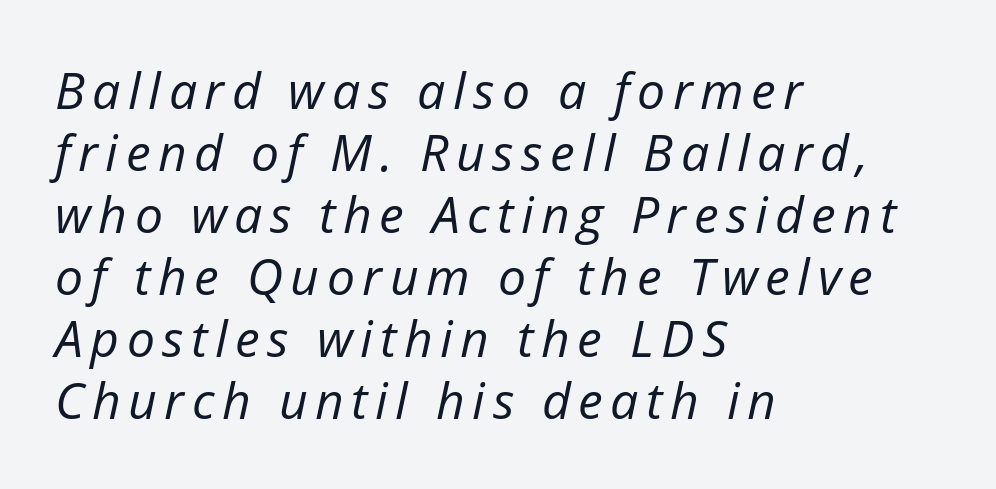
Every row of glyphs begins at an identical x-position on the left. This sample has the flowing, uneven cadence of proportional lettering. The cut favours lightness, reaching ordinary text weight at its darkest. Decoration check: the copy has no underline. This sample uses an oblique cut, with every glyph tilted off the vertical.
